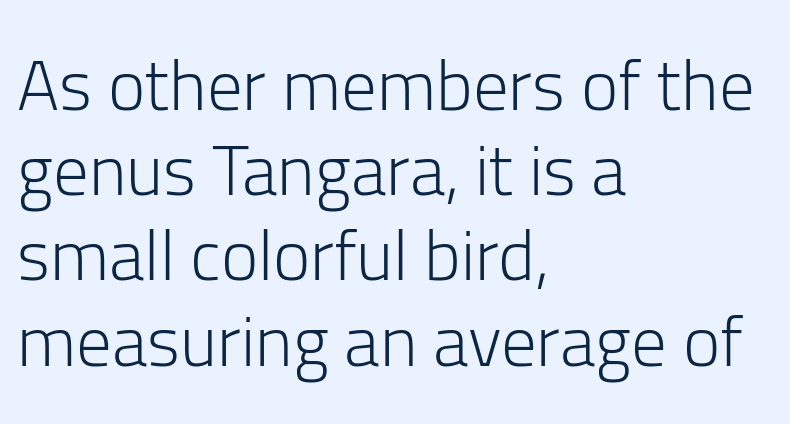
Q: Is the text bold? A: No.
Q: Is the text italic (slanted)? A: No, it is upright.
Q: Is the typeface a serif or a sans-serif typeface? A: Sans-serif.
Q: Is the text underlined? A: No.
Q: How is the paragraph aligned? A: Left-aligned.
Q: Is the spacing between letters normal or unusually wide? A: Normal.
Q: Width (condensed, normal, or wide)? A: Normal.
Q: Stroke contrast? A: Low.
Q: x-height? A: Medium.
Q: Monospaced? A: No.
